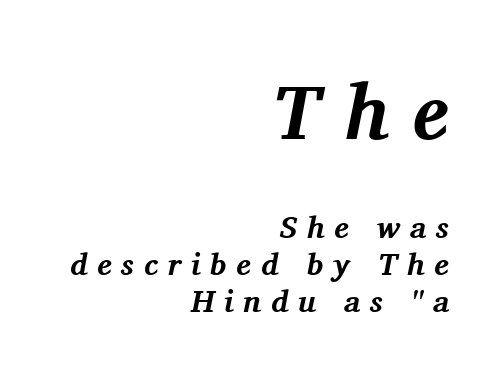
Does the bottom block carry the larger type? No, the top block does. The face used here is proportionally spaced, like ordinary book or web type. Characters are canted at an angle relative to the baseline's perpendicular. Underline: absent.
